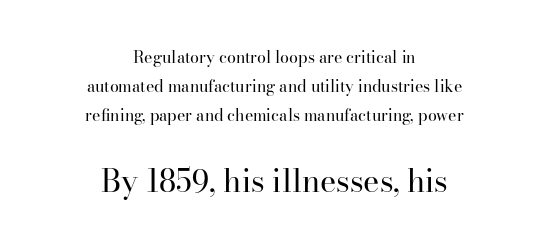
Q: Is the text bold? A: No.
Q: Is the text italic (slanted)? A: No, it is upright.
Q: Is the typeface a serif or a sans-serif typeface? A: Serif.
Q: Is the text underlined? A: No.
Q: How is the paragraph aligned? A: Centered.
Q: Is the spacing between letters normal or unusually wide? A: Normal.
Q: Which block of text is set in a larger size, the first (top) or the second (bottom)? A: The second (bottom) one.
Q: Width (condensed, normal, or wide)? A: Normal.
Q: Stroke contrast? A: High.
Q: x-height? A: Small.
Q: Monospaced? A: No.
